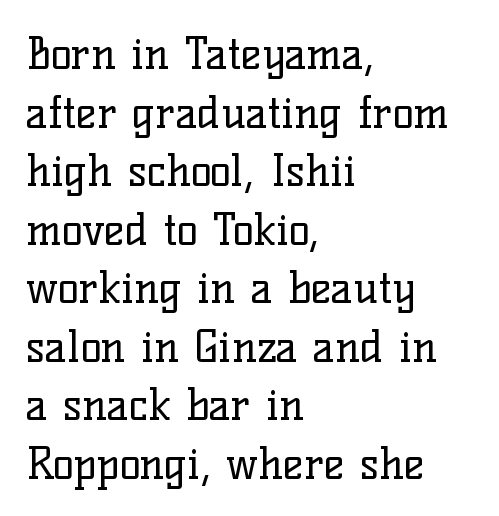
Q: Is the text bold? A: No.
Q: Is the text italic (slanted)? A: No, it is upright.
Q: Is the typeface a serif or a sans-serif typeface? A: Serif.
Q: Is the text underlined? A: No.
Q: How is the paragraph aligned? A: Left-aligned.
Q: Is the spacing between letters normal or unusually wide? A: Normal.
Q: Is the spacing between lines tight, normal or loose? A: Normal.
Q: Width (condensed, normal, or wide)? A: Normal.
Q: Stroke contrast? A: Low.
Q: x-height? A: Medium.
Q: Monospaced? A: No.
